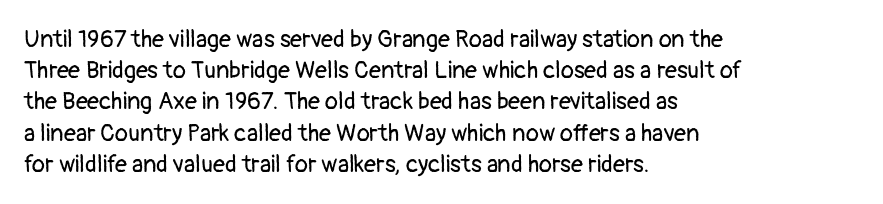
Q: Is the text bold? A: No.
Q: Is the text italic (slanted)? A: No, it is upright.
Q: Is the text underlined? A: No.
Q: How is the paragraph aligned? A: Left-aligned.
Q: Is the spacing between letters normal or unusually wide? A: Normal.
Q: Is the spacing between lines tight, normal or loose? A: Normal.
